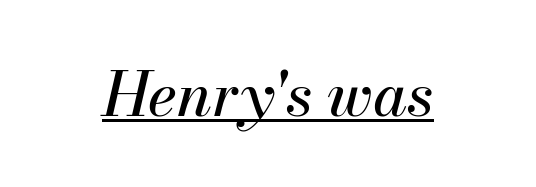
Q: Is the text italic (slanted)? A: Yes, it leans right by about 13 degrees.
Q: Is the text underlined? A: Yes.
Q: How is the paragraph aligned? A: Centered.
Q: Is the spacing between letters normal or unusually wide? A: Normal.
Q: Width (condensed, normal, or wide)? A: Normal.
Q: Stroke contrast? A: Medium.
Q: x-height? A: Small.
Q: Monospaced? A: No.
